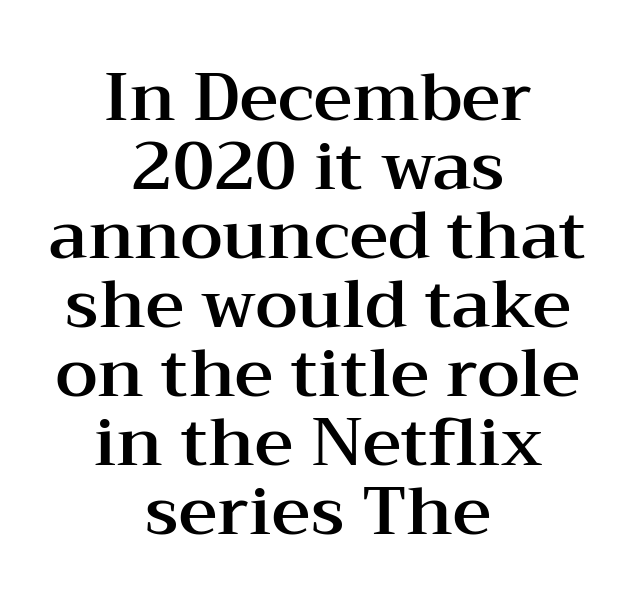
{"serif": "yes", "italic": "no", "width": "wide", "stroke_contrast": "medium", "x_height": "medium", "monospaced": "no", "underline": "no", "align": "center", "line_spacing": "tight", "line_spacing_ratio": 1.03, "letter_spacing": "normal", "letter_spacing_em": 0.0, "glyph_px": 67}
